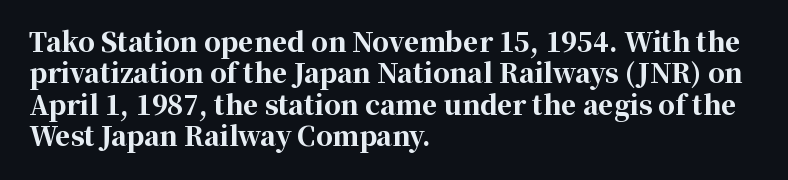
Posture: straight, roman, zero tilt. A student would call this left alignment; a typographer would say flush left, rag right. Rule under the text: the space is simply empty. Between one letter and the next there's only the usual sliver of space. Plenty of ink on the page — the face is bold.
